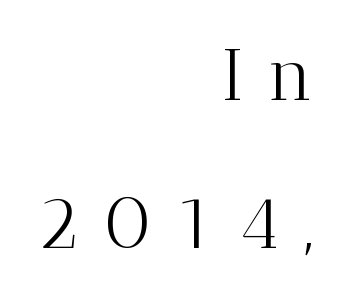
The image shows 73 px light serif type, upright; set right-aligned, loose line spacing (2.03x), unusually wide letter spacing (+0.33 em), not underlined; medium stroke contrast and a medium x-height.
